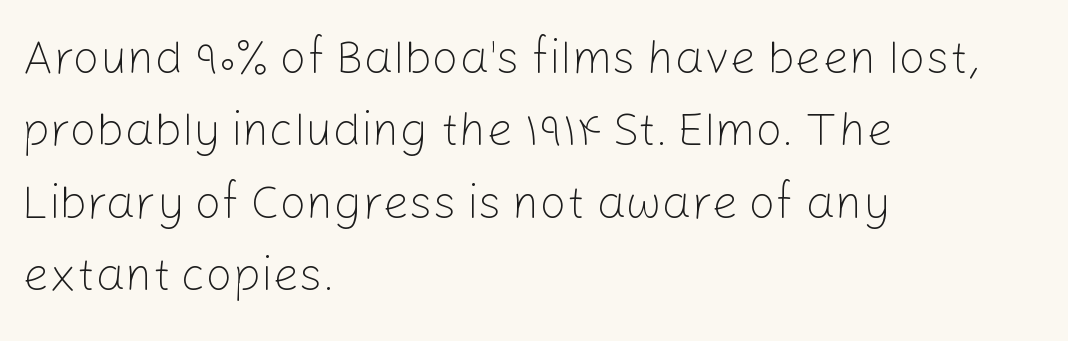
The image shows 47 px light sans-serif type, upright; set left-aligned, normal line spacing (1.54x), normal letter spacing, not underlined; low stroke contrast and a medium x-height.
